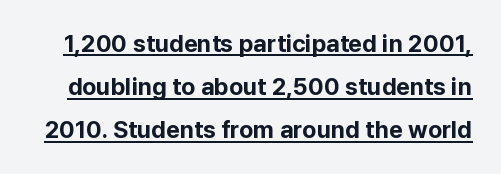
The image shows 24 px bold type, upright; set line spacing 1.8x, normal letter spacing, underlined.
